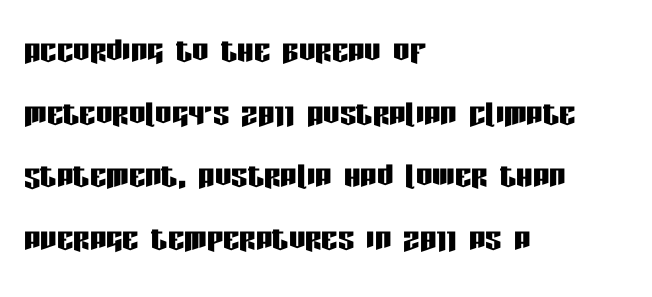
A typesetter would call this zero additional tracking. Type without underlining. Unlike italic type, these characters show no tilt at all. No feet cap the strokes, marking this as sans-serif type. Regarding leading, the lines here are spaced in the standard way. Where is the straight margin? On the left.
